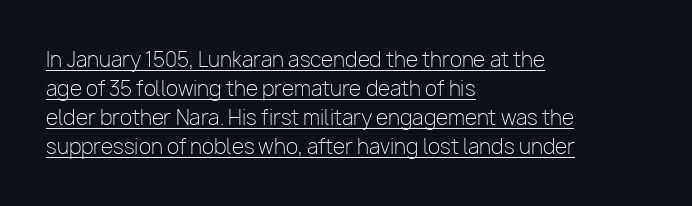
{"italic": "no", "bold": "no", "underline": "yes", "align": "left", "line_spacing": "normal", "line_spacing_ratio": 1.45, "letter_spacing": "normal", "letter_spacing_em": 0.0, "glyph_px": 20}
